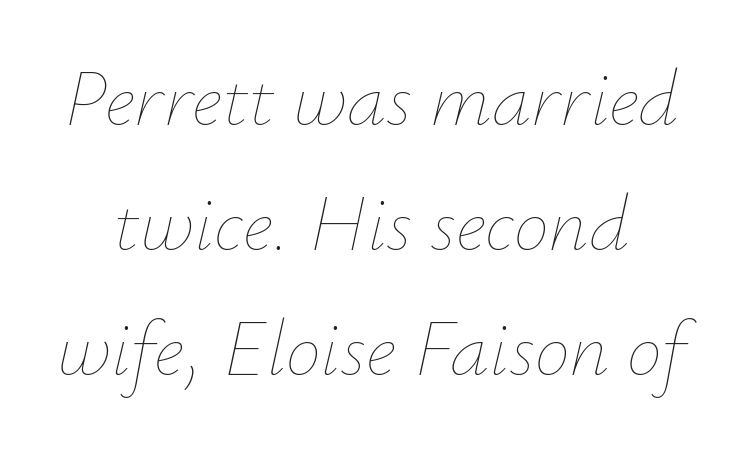
{"italic": "yes", "lean": "right", "slant_degrees": 12, "bold": "no", "weight": "thin", "width": "normal", "stroke_contrast": "low", "x_height": "small", "monospaced": "no", "underline": "no", "line_spacing": "normal", "line_spacing_ratio": 1.58, "letter_spacing": "normal", "letter_spacing_em": 0.0, "glyph_px": 79}
